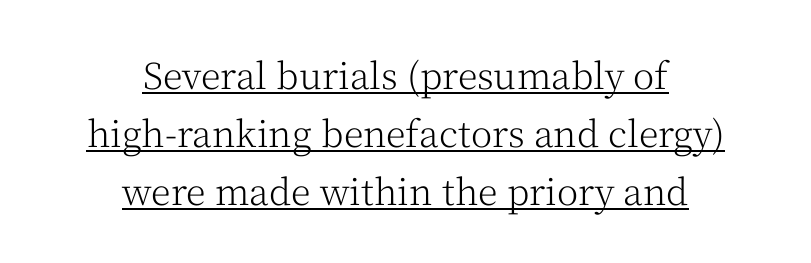
Q: Is the text bold? A: No.
Q: Is the text italic (slanted)? A: No, it is upright.
Q: Is the typeface a serif or a sans-serif typeface? A: Serif.
Q: Is the text underlined? A: Yes.
Q: How is the paragraph aligned? A: Centered.
Q: Is the spacing between letters normal or unusually wide? A: Normal.
Q: Is the spacing between lines tight, normal or loose? A: Normal.
Q: Width (condensed, normal, or wide)? A: Normal.
Q: Stroke contrast? A: Medium.
Q: x-height? A: Medium.
Q: Monospaced? A: No.
